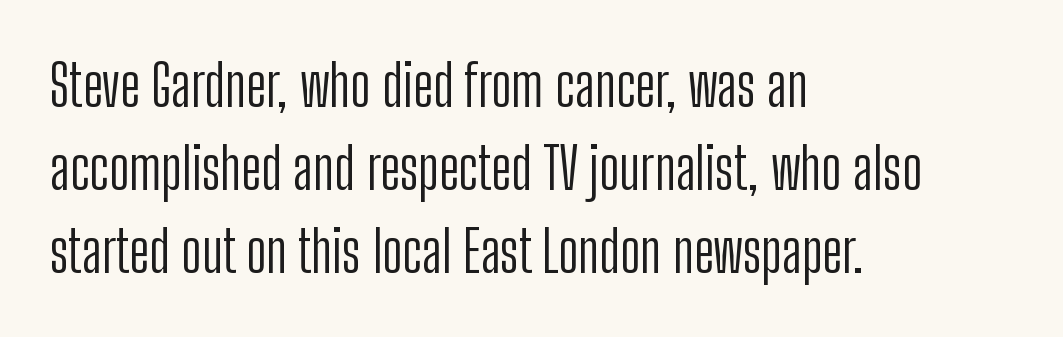
Q: Is the text bold? A: No.
Q: Is the text italic (slanted)? A: No, it is upright.
Q: Is the typeface a serif or a sans-serif typeface? A: Sans-serif.
Q: Is the text underlined? A: No.
Q: How is the paragraph aligned? A: Left-aligned.
Q: Is the spacing between letters normal or unusually wide? A: Normal.
Q: Is the spacing between lines tight, normal or loose? A: Normal.
Q: Width (condensed, normal, or wide)? A: Condensed.
Q: Stroke contrast? A: Low.
Q: x-height? A: Medium.
Q: Monospaced? A: No.
